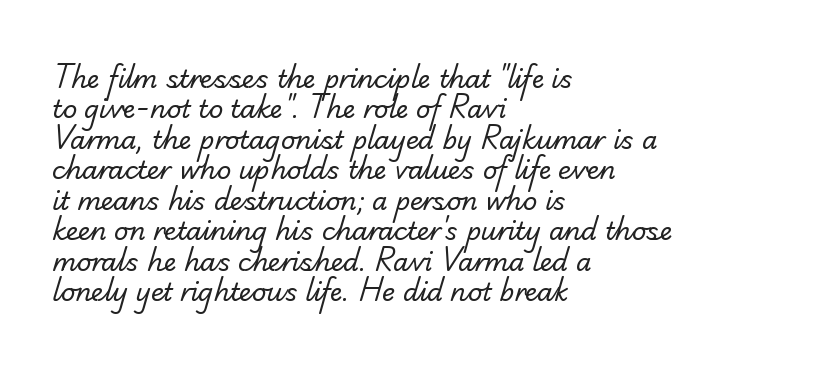
The image shows 25 px text type; set left-aligned, line spacing 1.22x, normal letter spacing, not underlined.
